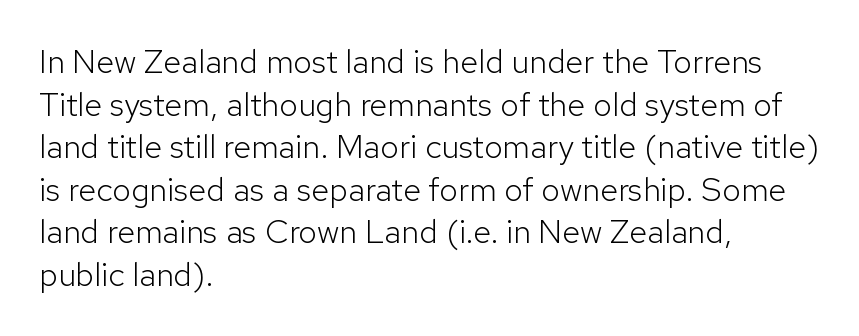
{"serif": "no", "italic": "no", "bold": "no", "weight": "light", "width": "normal", "stroke_contrast": "low", "x_height": "medium", "monospaced": "no", "underline": "no", "align": "left", "line_spacing": "normal", "line_spacing_ratio": 1.29, "letter_spacing": "normal", "letter_spacing_em": 0.0, "glyph_px": 33}
